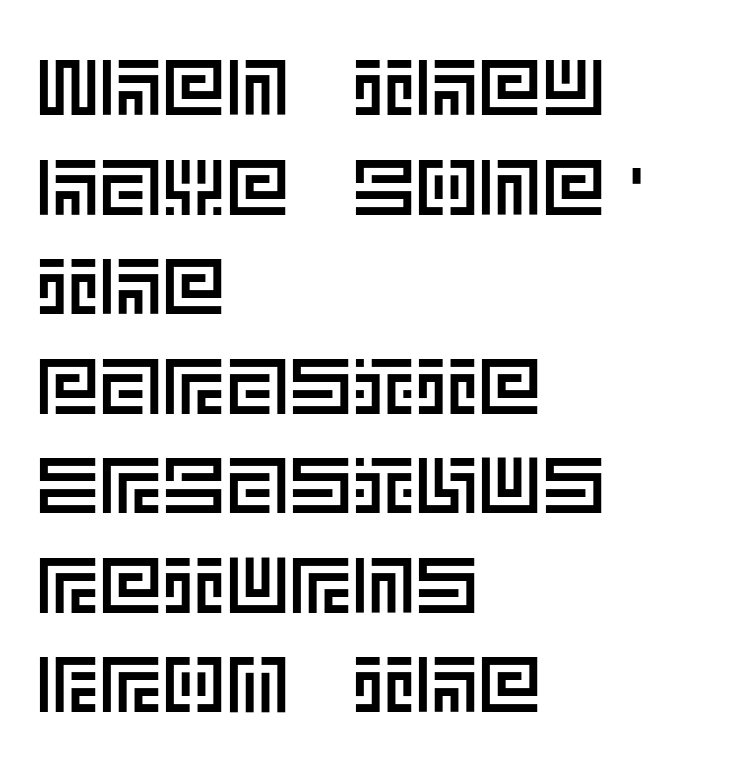
Is there any slant? The stems are plumb. The leading is moderate, giving the passage an even texture. Clear beneath every line of the passage. The rendering keeps characters at their native spacing. These lines stack with their left ends in a neat column.
